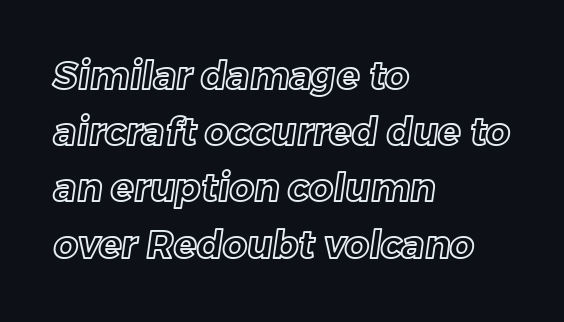
Compared with a centered layout, this one pins lines to the left instead. Tracking here is standard; glyphs follow each other at the usual distance. Spacing verdict: proportional, widths tailored to each character. The area under the type is left untouched.
